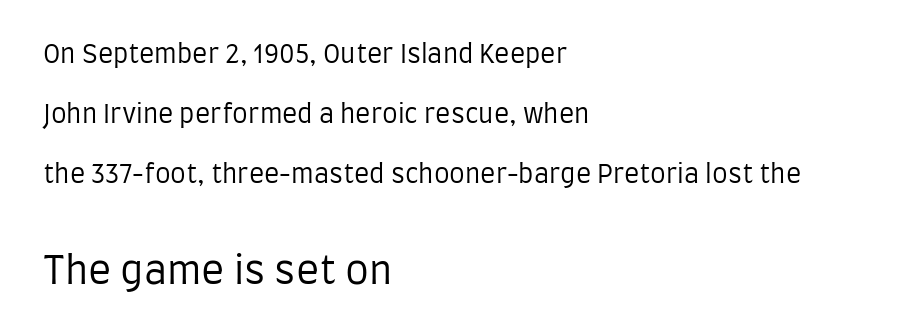
Q: Is the text bold? A: No.
Q: Is the text italic (slanted)? A: No, it is upright.
Q: Is the typeface a serif or a sans-serif typeface? A: Sans-serif.
Q: Is the text underlined? A: No.
Q: How is the paragraph aligned? A: Left-aligned.
Q: Is the spacing between letters normal or unusually wide? A: Normal.
Q: Is the spacing between lines tight, normal or loose? A: Loose.
Q: Which block of text is set in a larger size, the first (top) or the second (bottom)? A: The second (bottom) one.
Q: Width (condensed, normal, or wide)? A: Condensed.
Q: Stroke contrast? A: Low.
Q: x-height? A: Large.
Q: Monospaced? A: No.
